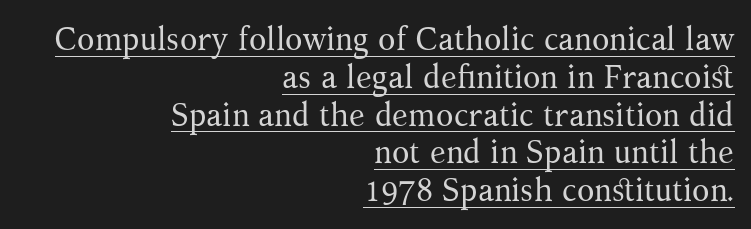
The image shows 32 px regular-weight serif type, upright; set right-aligned, line spacing 1.18x, normal letter spacing, underlined; medium stroke contrast and a medium x-height.
